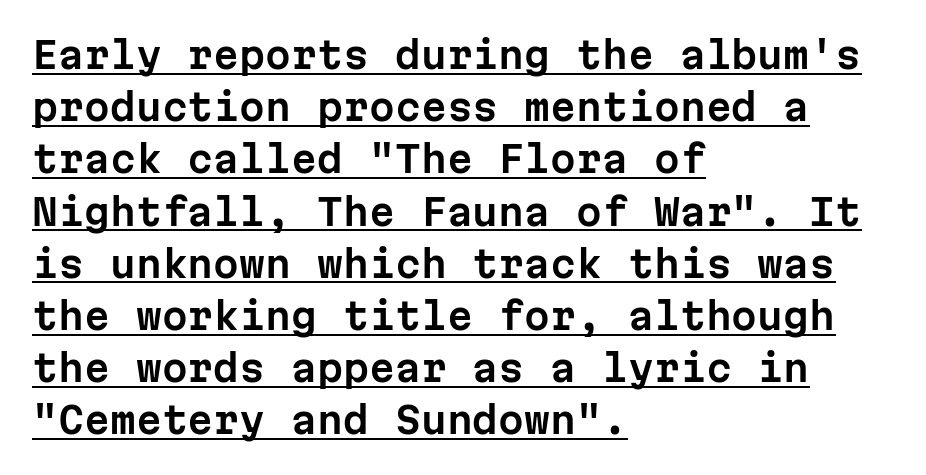
Q: Is the text italic (slanted)? A: No, it is upright.
Q: Is the typeface a serif or a sans-serif typeface? A: Sans-serif.
Q: Is the text underlined? A: Yes.
Q: How is the paragraph aligned? A: Left-aligned.
Q: Is the spacing between letters normal or unusually wide? A: Normal.
Q: Is the spacing between lines tight, normal or loose? A: Normal.
Q: Width (condensed, normal, or wide)? A: Normal.
Q: Stroke contrast? A: Low.
Q: x-height? A: Medium.
Q: Monospaced? A: Yes.
